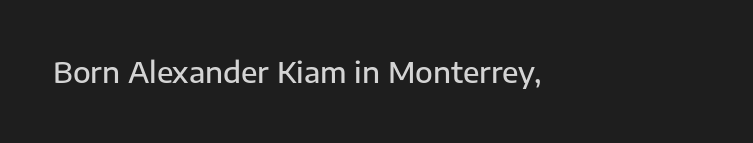
The image shows 29 px semibold sans-serif type, upright; set normal letter spacing, not underlined; low stroke contrast and a medium x-height.
